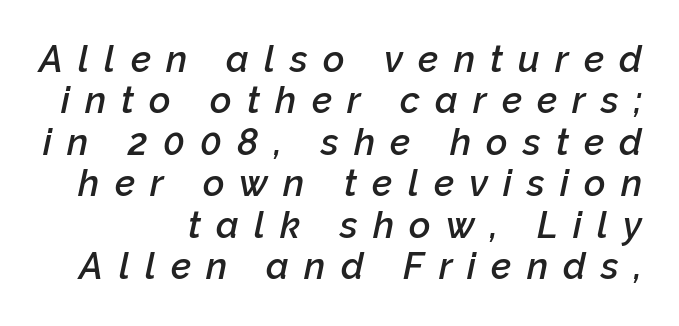
Look at the stroke-to-counter ratio: somewhat heavy, a semibold. Horizontal alignment here is rightward, an uncommon choice for prose. Varying glyph widths throughout — classic text-font behaviour. There's an unmistakable incline to the writing here. Anything drawn beneath the words? Only blank space. The letterforms stand isolated, each surrounded by extra space.
